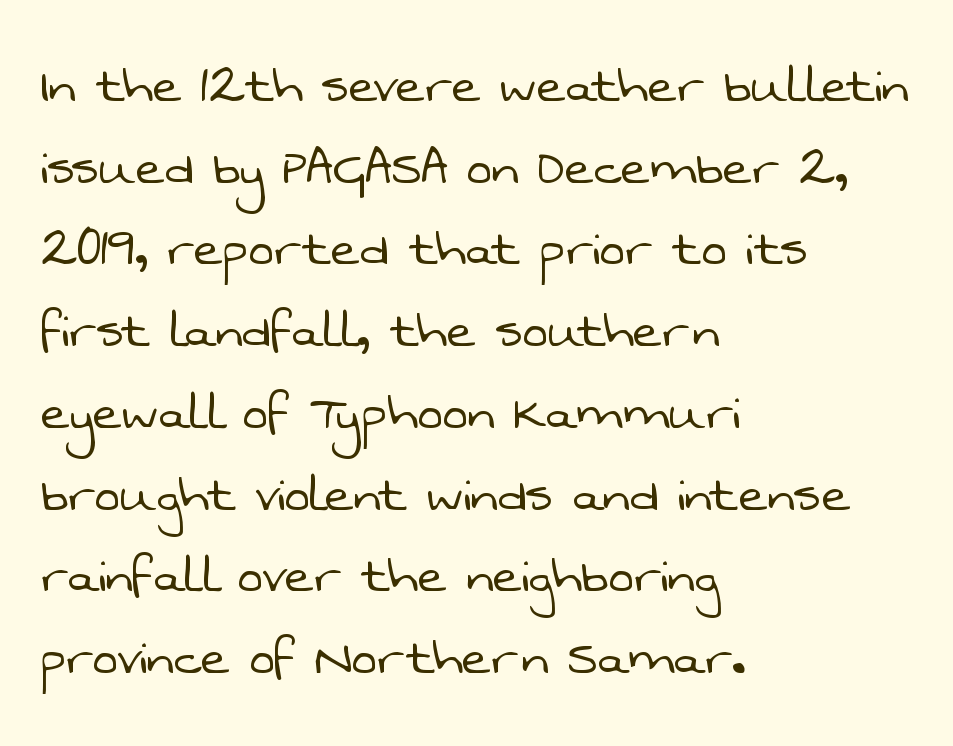
Q: Is the text bold? A: No.
Q: Is the typeface a serif or a sans-serif typeface? A: Sans-serif.
Q: Is the text underlined? A: No.
Q: How is the paragraph aligned? A: Left-aligned.
Q: Is the spacing between letters normal or unusually wide? A: Normal.
Q: Is the spacing between lines tight, normal or loose? A: Normal.
Q: Width (condensed, normal, or wide)? A: Normal.
Q: Stroke contrast? A: Low.
Q: x-height? A: Medium.
Q: Monospaced? A: No.
